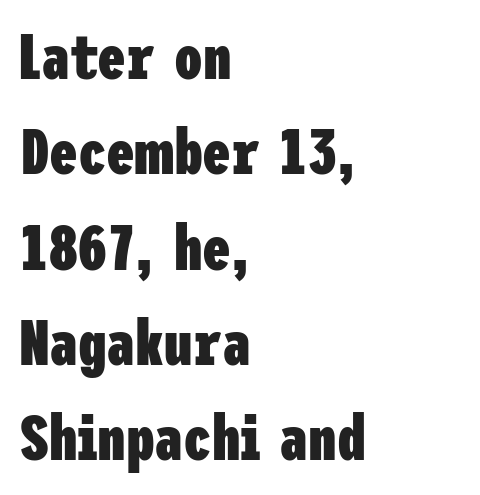
{"serif": "no", "italic": "no", "bold": "yes", "weight": "heavy", "width": "condensed", "stroke_contrast": "low", "x_height": "medium", "underline": "no", "align": "left", "line_spacing": "normal", "line_spacing_ratio": 1.49, "letter_spacing": "normal", "letter_spacing_em": 0.0, "glyph_px": 64}
